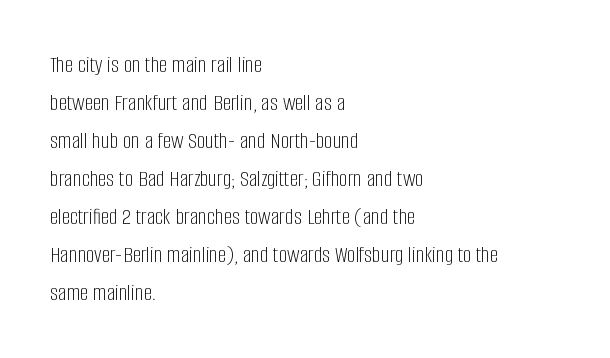
Caption: standard tracking, unaltered. How would I describe the line gaps? Plain and ordinary. Notice how the stems are strictly vertical — no italics here. The typeface has the unassuming heft of standard copy or less. The lines are quadded left.
